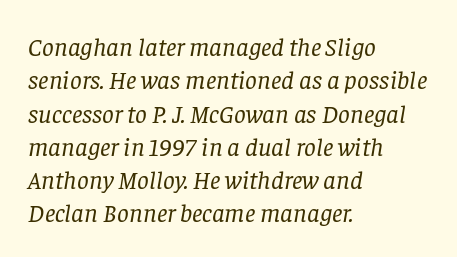
Q: Is the text bold? A: No.
Q: Is the text italic (slanted)? A: Yes, it leans right by about 8 degrees.
Q: Is the text underlined? A: No.
Q: How is the paragraph aligned? A: Left-aligned.
Q: Is the spacing between letters normal or unusually wide? A: Normal.
Q: Is the spacing between lines tight, normal or loose? A: Normal.
